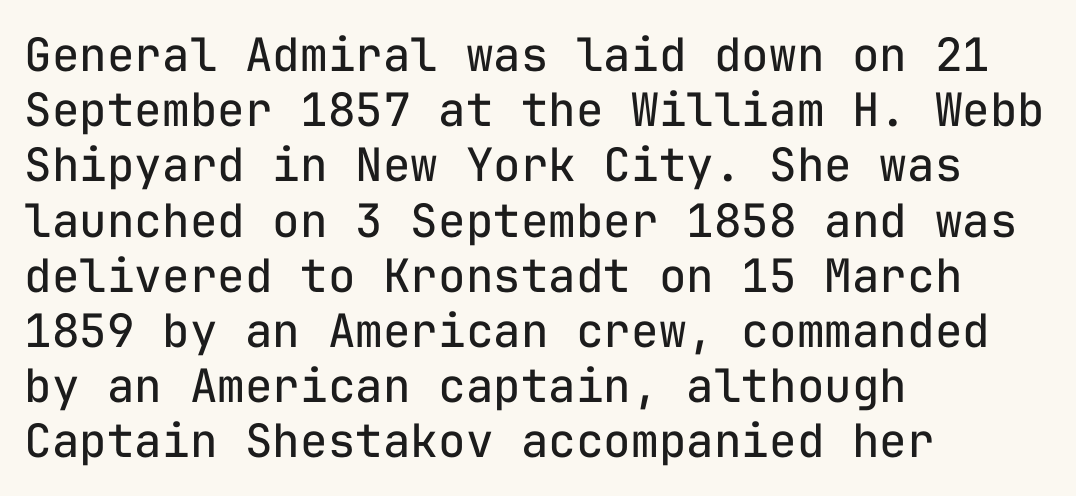
The image shows 46 px regular-weight sans-serif type, upright, monospaced; set left-aligned, line spacing 1.2x, normal letter spacing, not underlined; low stroke contrast and a medium x-height.
